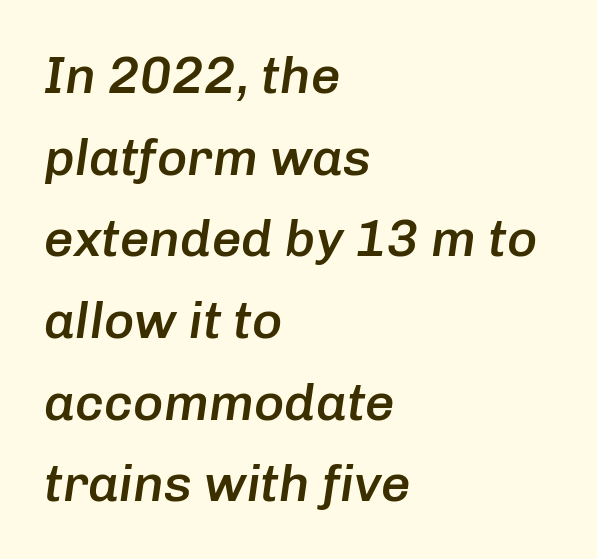
Each letter keeps its own natural width here, so spacing adapts to shape. Tall strokes in this sample are angled rather than plumb. Unmarked baselines from the first word to the last. Horizontally, the lines are justified to the leading edge only.
